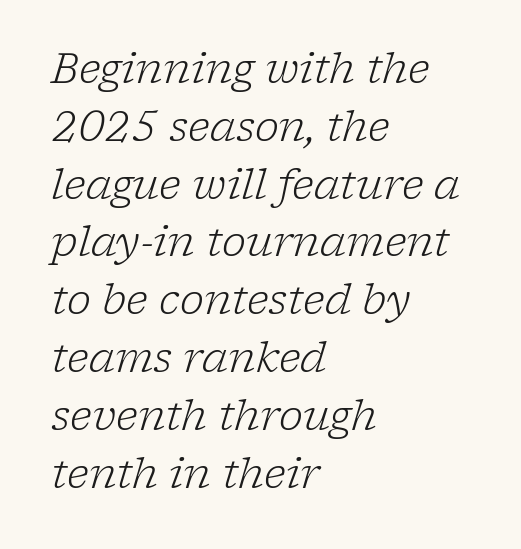
{"serif": "yes", "italic": "yes", "lean": "right", "slant_degrees": 17, "bold": "no", "weight": "light", "width": "normal", "stroke_contrast": "low", "x_height": "medium", "monospaced": "no", "underline": "no", "align": "left", "line_spacing": "normal", "line_spacing_ratio": 1.41, "letter_spacing": "normal", "letter_spacing_em": 0.0, "glyph_px": 41}
